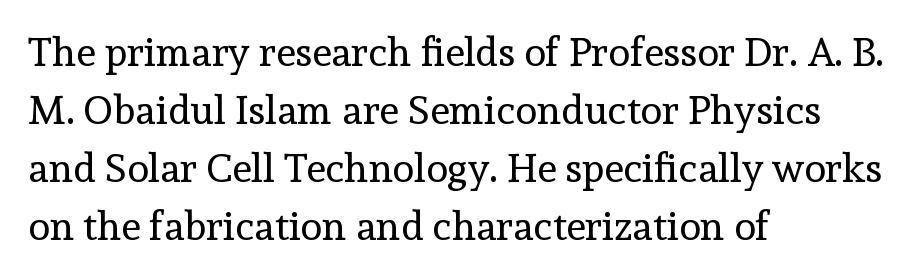
Q: Is the text bold? A: No.
Q: Is the text italic (slanted)? A: No, it is upright.
Q: Is the typeface a serif or a sans-serif typeface? A: Serif.
Q: Is the text underlined? A: No.
Q: How is the paragraph aligned? A: Left-aligned.
Q: Is the spacing between letters normal or unusually wide? A: Normal.
Q: Is the spacing between lines tight, normal or loose? A: Normal.
Q: Width (condensed, normal, or wide)? A: Normal.
Q: x-height? A: Medium.
Q: Monospaced? A: No.
